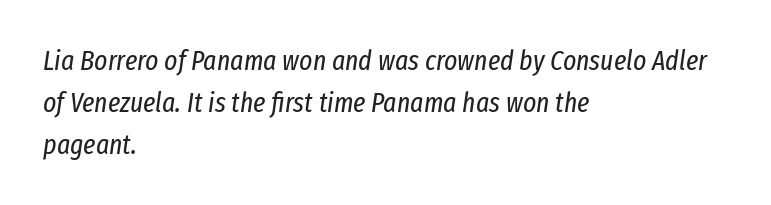
Q: Is the text bold? A: No.
Q: Is the text italic (slanted)? A: Yes, it leans right by about 8 degrees.
Q: Is the text underlined? A: No.
Q: How is the paragraph aligned? A: Left-aligned.
Q: Is the spacing between letters normal or unusually wide? A: Normal.
Q: Is the spacing between lines tight, normal or loose? A: Normal.
Q: Width (condensed, normal, or wide)? A: Condensed.
Q: Stroke contrast? A: Low.
Q: x-height? A: Medium.
Q: Monospaced? A: No.
